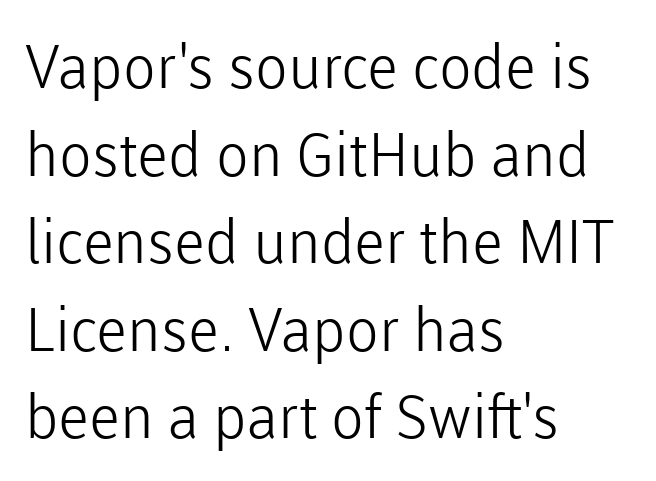
Compared with typical body copy, the letter spacing here is the same. Posture: upright roman. These lines are composed in type without serifs. The words here are not underlined.
